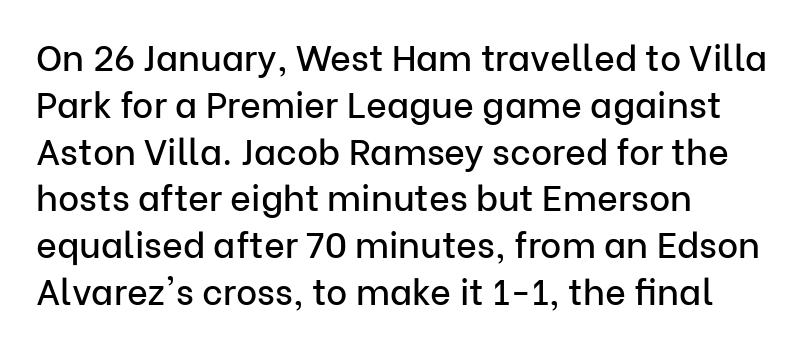
Q: Is the text italic (slanted)? A: No, it is upright.
Q: Is the typeface a serif or a sans-serif typeface? A: Sans-serif.
Q: Is the text underlined? A: No.
Q: How is the paragraph aligned? A: Left-aligned.
Q: Is the spacing between letters normal or unusually wide? A: Normal.
Q: Is the spacing between lines tight, normal or loose? A: Normal.
Q: Width (condensed, normal, or wide)? A: Normal.
Q: Stroke contrast? A: Low.
Q: x-height? A: Medium.
Q: Monospaced? A: No.
